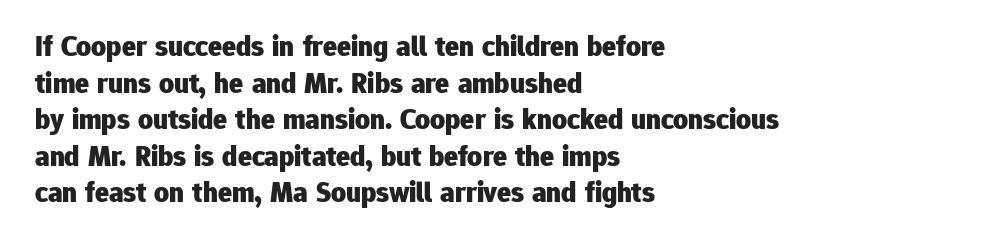
The image shows 29 px heavy sans-serif type, upright; set left-aligned, normal line spacing (1.26x), normal letter spacing, not underlined; low stroke contrast and a medium x-height.
